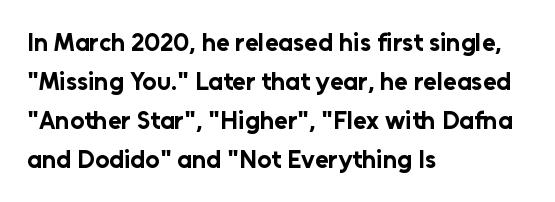
{"italic": "no", "bold": "yes", "underline": "no", "align": "left", "line_spacing": "normal", "line_spacing_ratio": 1.56, "letter_spacing": "normal", "letter_spacing_em": 0.0, "glyph_px": 25}
